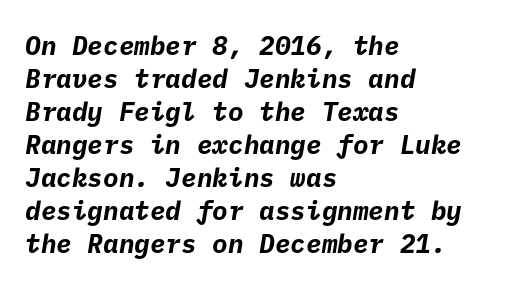
{"bold": "yes", "underline": "no", "align": "left", "line_spacing": "normal", "line_spacing_ratio": 1.27, "letter_spacing": "normal", "letter_spacing_em": 0.0, "glyph_px": 26}
